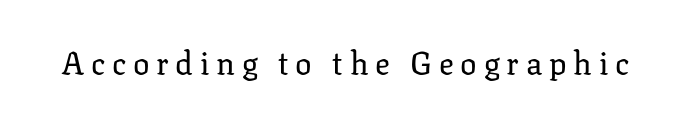
The image shows 31 px regular-weight serif type, upright; set unusually wide letter spacing (+0.22 em), not underlined; low stroke contrast and a medium x-height.
